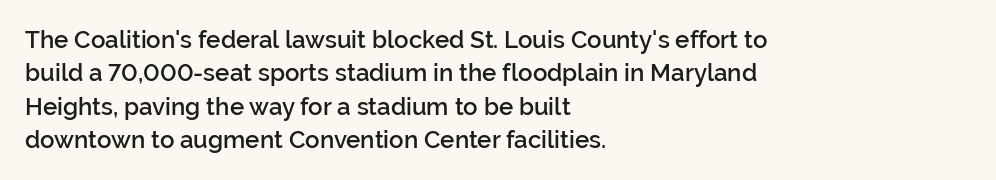
Does the lettering tilt? It doesn't — this is upright. Students, this is semibold: more ink than regular, less than bold. Is the block centered? No — it sits flush against the left margin. The block of text has a typical density, with ordinary space between rows.
